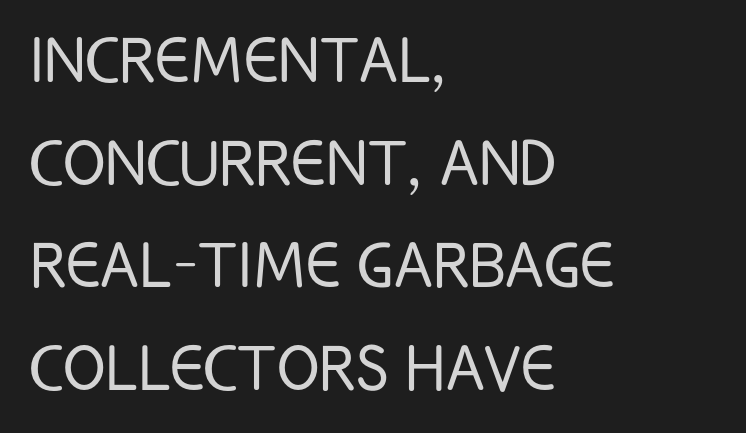
{"serif": "no", "italic": "no", "bold": "no", "weight": "light", "width": "condensed", "stroke_contrast": "low", "x_height": "large", "monospaced": "no", "underline": "no", "align": "left", "line_spacing": "normal", "line_spacing_ratio": 1.3, "letter_spacing": "normal", "letter_spacing_em": 0.0, "glyph_px": 79}
